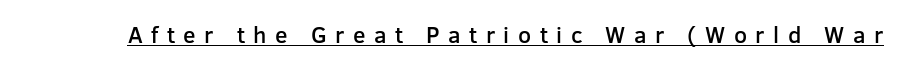
The image shows 23 px text type, upright; set unusually wide letter spacing (+0.37 em), underlined.
